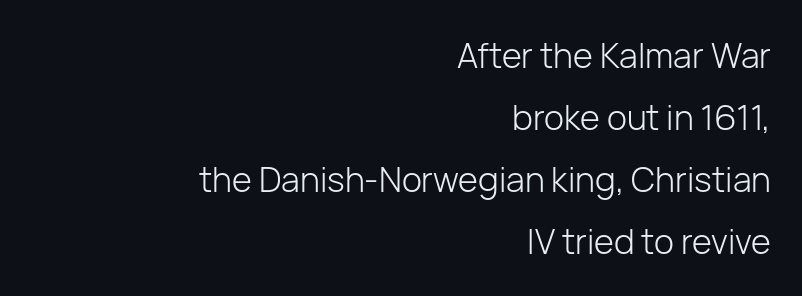
{"serif": "no", "italic": "no", "bold": "no", "weight": "light", "width": "normal", "stroke_contrast": "low", "x_height": "medium", "monospaced": "no", "underline": "no", "align": "right", "line_spacing_ratio": 1.82, "letter_spacing": "normal", "letter_spacing_em": 0.0, "glyph_px": 34}
